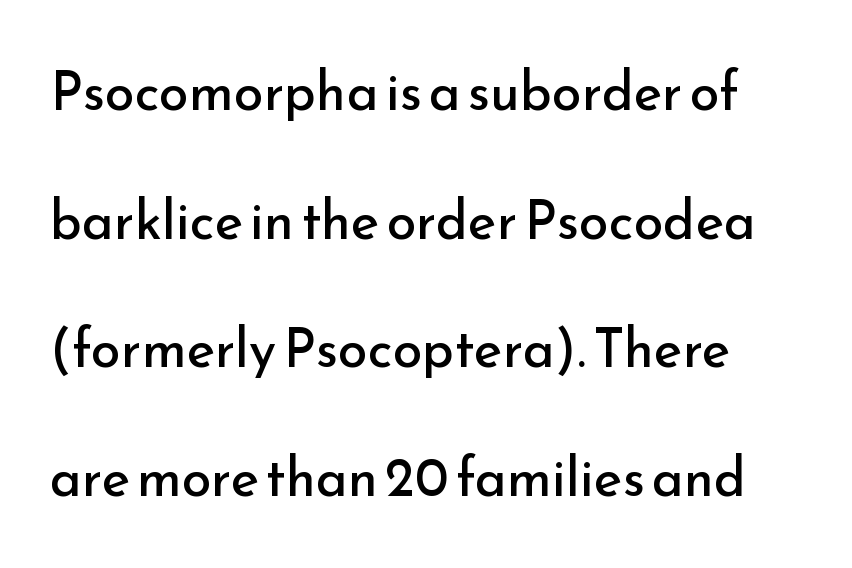
The image shows 54 px regular-weight sans-serif type, upright; set loose line spacing (2.38x), normal letter spacing, not underlined; low stroke contrast and a small x-height.
